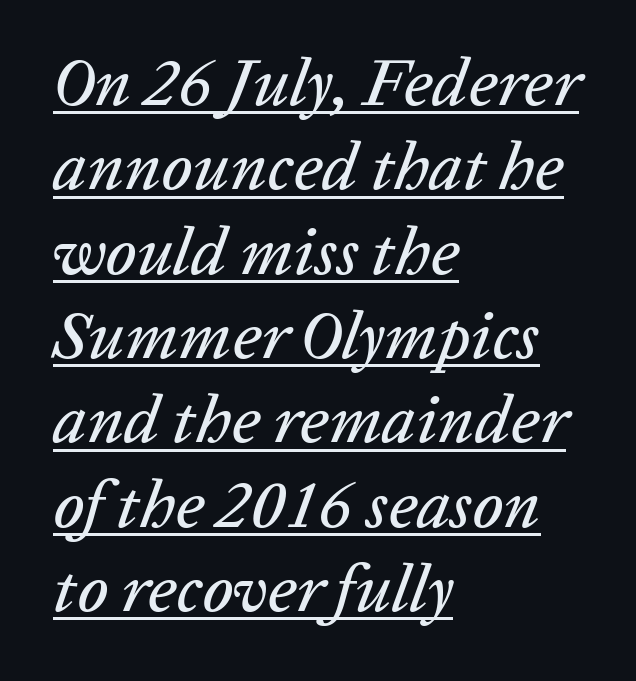
Spacing verdict: proportional, widths tailored to each character. Does the lettering tilt? It does — this is italic. Caption: multi-line text, flush left, ragged right. Underlined type. Spacing between characters is what you'd get straight out of the box.
